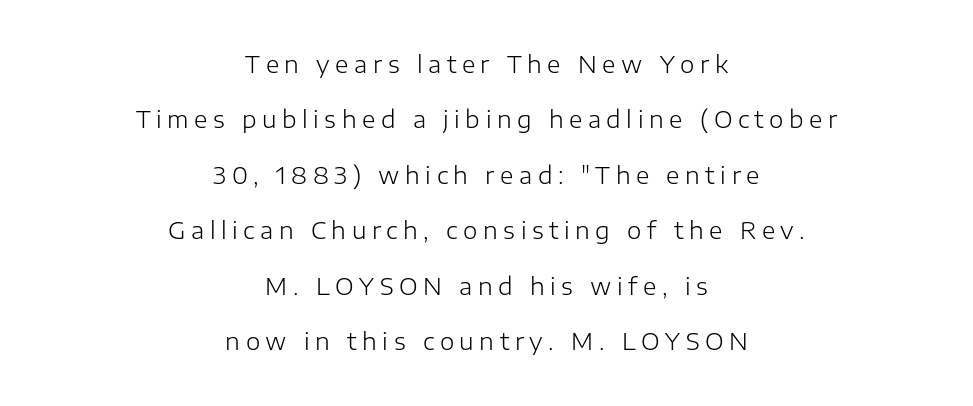
Q: Is the text bold? A: No.
Q: Is the text italic (slanted)? A: No, it is upright.
Q: Is the text underlined? A: No.
Q: How is the paragraph aligned? A: Centered.
Q: Is the spacing between letters normal or unusually wide? A: Unusually wide.
Q: Is the spacing between lines tight, normal or loose? A: Loose.
